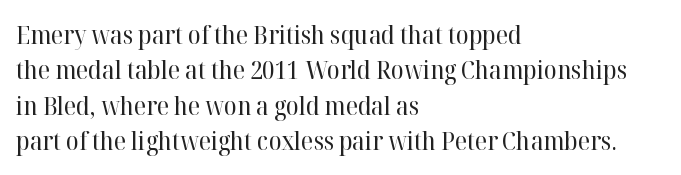
Vertically, the passage feels balanced, rows spaced as you'd expect. No italicization has been applied; the sample stays upright. A bare baseline throughout the passage. Think standard paragraph weight, or any step lighter than that.
